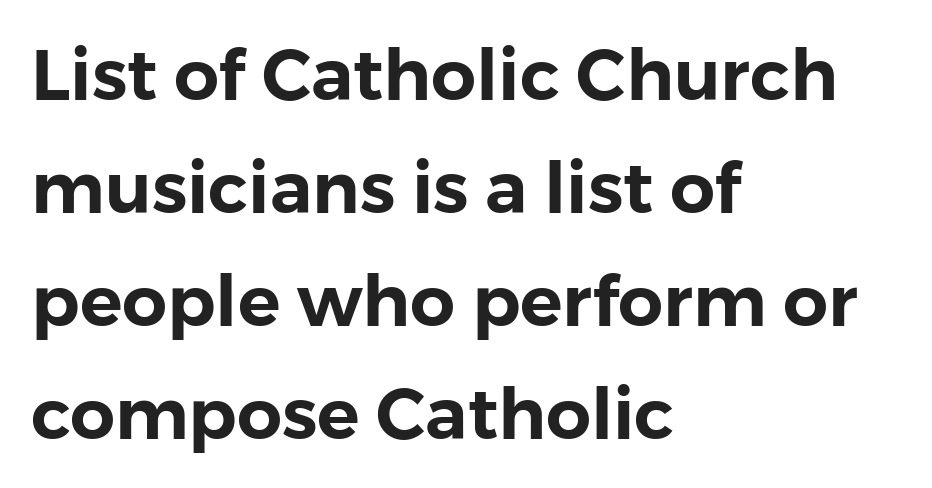
Q: Is the text italic (slanted)? A: No, it is upright.
Q: Is the typeface a serif or a sans-serif typeface? A: Sans-serif.
Q: Is the text underlined? A: No.
Q: How is the paragraph aligned? A: Left-aligned.
Q: Is the spacing between letters normal or unusually wide? A: Normal.
Q: Is the spacing between lines tight, normal or loose? A: Normal.
Q: Width (condensed, normal, or wide)? A: Normal.
Q: x-height? A: Medium.
Q: Monospaced? A: No.
